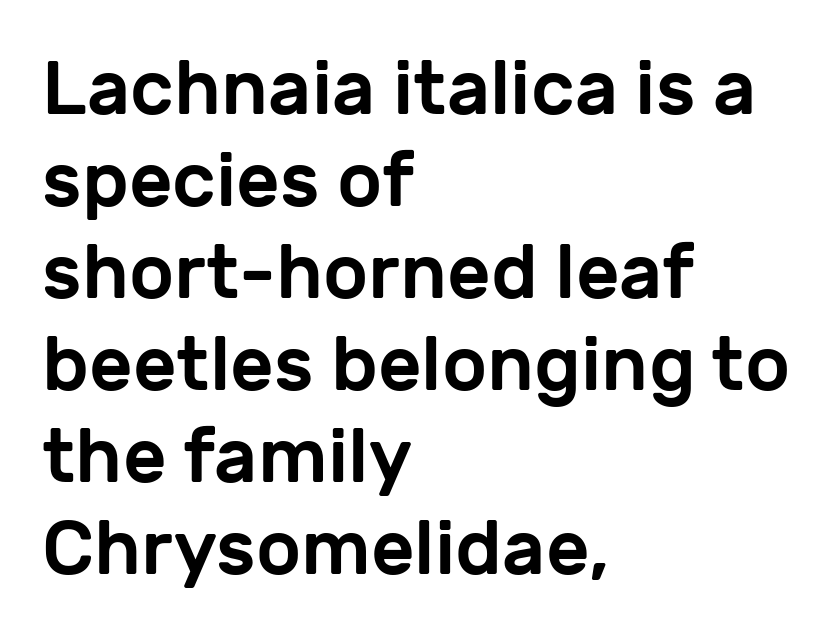
Q: Is the text italic (slanted)? A: No, it is upright.
Q: Is the typeface a serif or a sans-serif typeface? A: Sans-serif.
Q: Is the text underlined? A: No.
Q: How is the paragraph aligned? A: Left-aligned.
Q: Is the spacing between letters normal or unusually wide? A: Normal.
Q: Width (condensed, normal, or wide)? A: Normal.
Q: Stroke contrast? A: Low.
Q: x-height? A: Medium.
Q: Monospaced? A: No.
